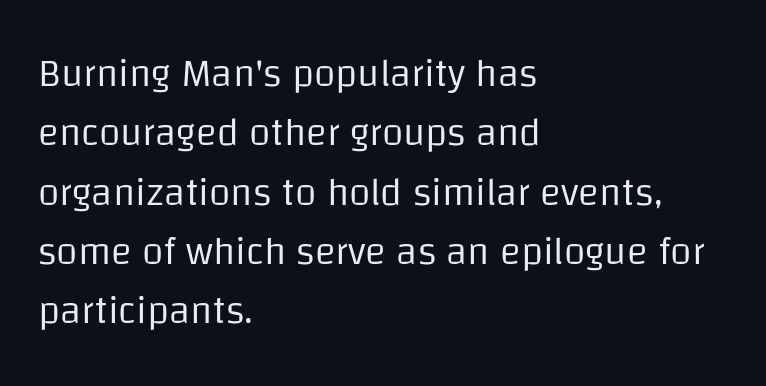
{"serif": "no", "italic": "no", "bold": "no", "weight": "regular", "width": "normal", "stroke_contrast": "low", "x_height": "large", "monospaced": "no", "underline": "no", "align": "left", "line_spacing": "normal", "line_spacing_ratio": 1.52, "letter_spacing": "normal", "letter_spacing_em": 0.0, "glyph_px": 39}
